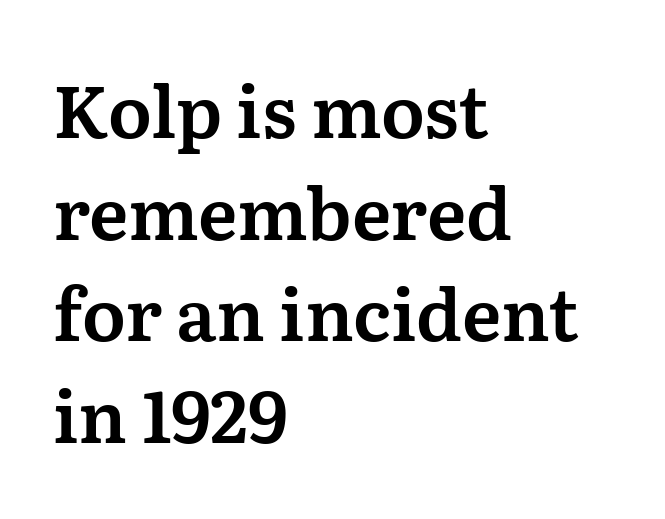
The image shows 72 px serif type, upright; set left-aligned, normal line spacing (1.41x), normal letter spacing, not underlined; medium stroke contrast and a medium x-height.
